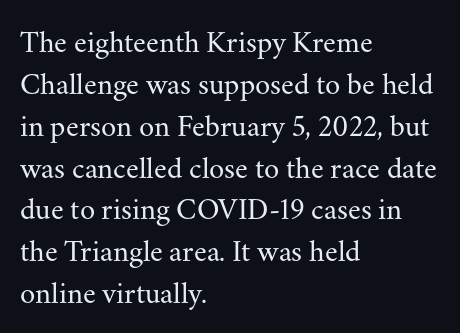
{"serif": "yes", "italic": "no", "bold": "no", "weight": "regular", "width": "normal", "stroke_contrast": "medium", "x_height": "small", "monospaced": "no", "underline": "no", "align": "left", "line_spacing": "normal", "line_spacing_ratio": 1.35, "letter_spacing": "normal", "letter_spacing_em": 0.0, "glyph_px": 31}
